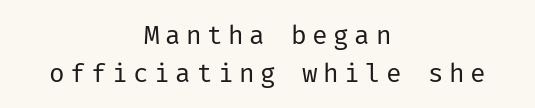
Q: Is the text bold? A: No.
Q: Is the text italic (slanted)? A: No, it is upright.
Q: Is the text underlined? A: No.
Q: How is the paragraph aligned? A: Centered.
Q: Is the spacing between letters normal or unusually wide? A: Unusually wide.
Q: Is the spacing between lines tight, normal or loose? A: Normal.
